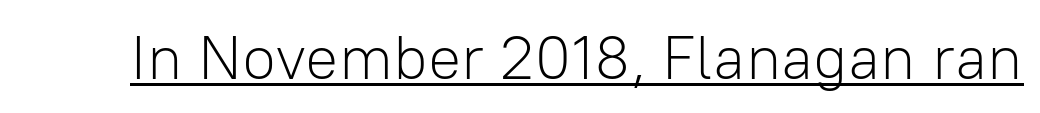
The typography opts for an upright posture over an oblique one. The face used here is proportionally spaced, like ordinary book or web type. Does a line run under the words? Yes, clearly. Unlike a traditional serif, this face leaves its strokes unadorned. The letterforms sit shoulder to shoulder at normal distance. Nothing heavy about these letters — not bold at all.
